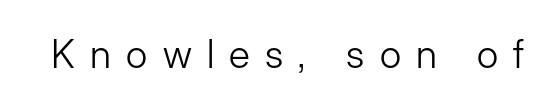
{"serif": "no", "italic": "no", "bold": "no", "weight": "light", "width": "normal", "stroke_contrast": "low", "x_height": "medium", "monospaced": "no", "underline": "no", "letter_spacing": "wide", "letter_spacing_em": 0.39, "glyph_px": 39}
